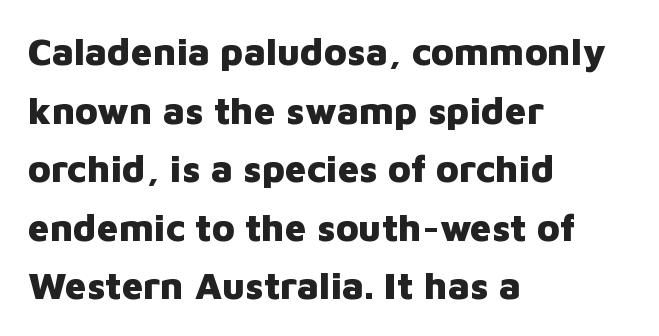
{"serif": "no", "italic": "no", "bold": "yes", "weight": "heavy", "width": "normal", "stroke_contrast": "low", "x_height": "medium", "monospaced": "no", "underline": "no", "align": "left", "line_spacing": "normal", "line_spacing_ratio": 1.54, "letter_spacing": "normal", "letter_spacing_em": 0.0, "glyph_px": 38}
